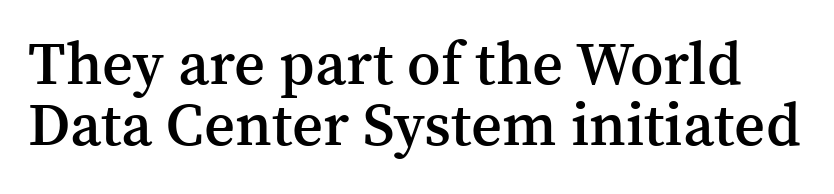
The image shows 60 px semibold serif type, upright; set tight line spacing (1.01x), normal letter spacing, not underlined; medium stroke contrast and a medium x-height.
